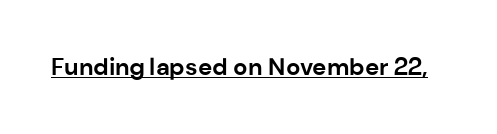
Q: Is the text bold? A: Yes.
Q: Is the text italic (slanted)? A: No, it is upright.
Q: Is the text underlined? A: Yes.
Q: Is the spacing between letters normal or unusually wide? A: Normal.
